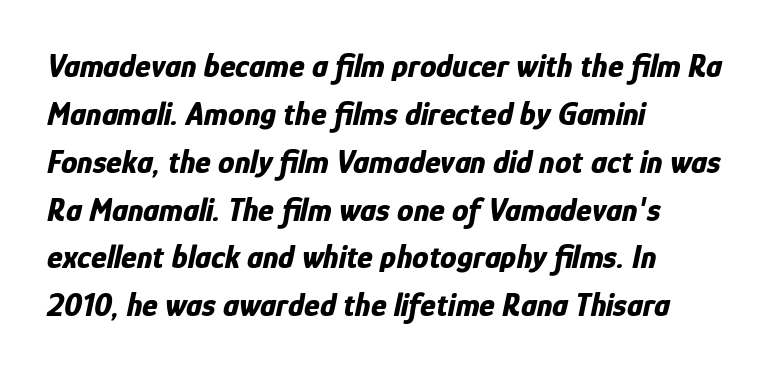
Q: Is the text bold? A: Yes.
Q: Is the text italic (slanted)? A: Yes, it leans right by about 12 degrees.
Q: Is the text underlined? A: No.
Q: How is the paragraph aligned? A: Left-aligned.
Q: Is the spacing between letters normal or unusually wide? A: Normal.
Q: Is the spacing between lines tight, normal or loose? A: Normal.
Q: Width (condensed, normal, or wide)? A: Condensed.
Q: Stroke contrast? A: Low.
Q: x-height? A: Medium.
Q: Monospaced? A: No.
